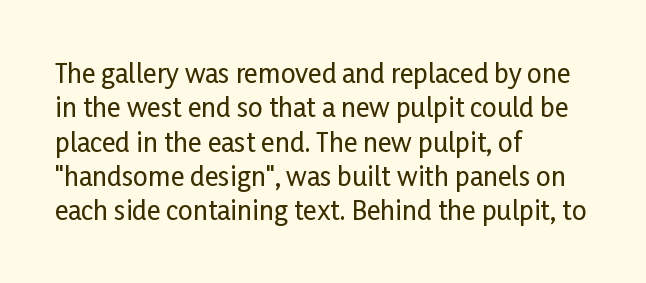
Here the glyphs are tracked normally, forming tight word shapes. Notice how the passage keeps a crisp vertical edge on the left only. A normal amount of white space separates one row of letters from the next. The string is rendered with underlining switched off.
